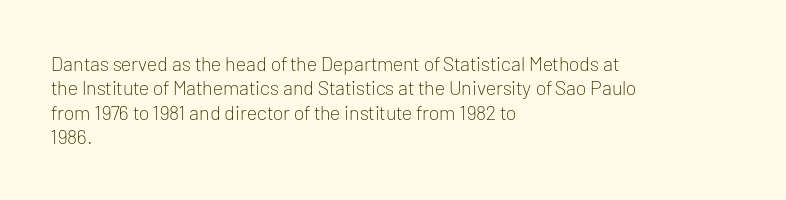
The image shows 20 px text type, upright; set left-aligned, line spacing 1.22x, normal letter spacing, not underlined.
